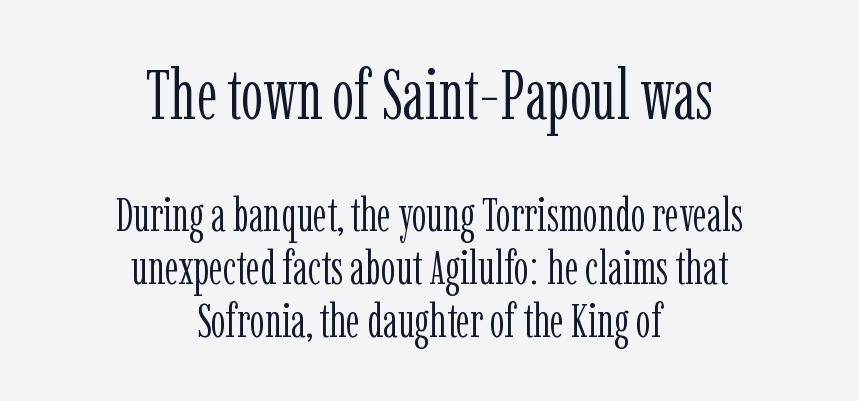
{"serif": "yes", "italic": "no", "bold": "no", "weight": "light", "width": "condensed", "stroke_contrast": "low", "x_height": "medium", "monospaced": "no", "underline": "no", "align": "center", "line_spacing": "tight", "line_spacing_ratio": 1.12, "letter_spacing": "normal", "letter_spacing_em": 0.0, "larger_block": "first", "size_ratio": 1.49, "glyph_px": 70}
